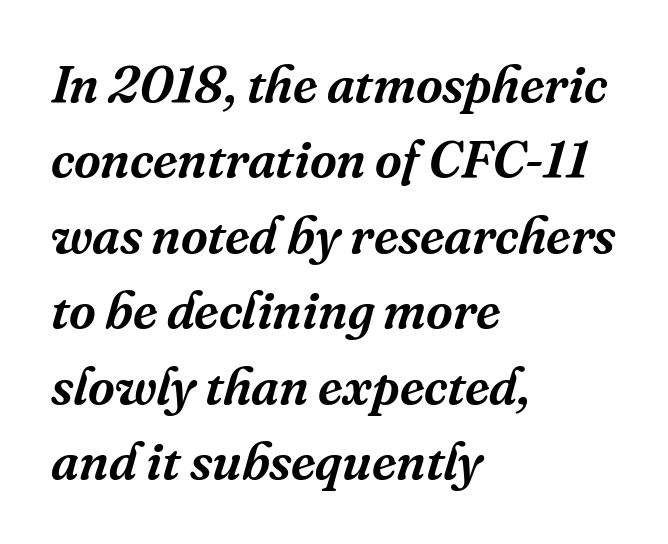
Q: Is the text italic (slanted)? A: Yes, it leans right by about 16 degrees.
Q: Is the typeface a serif or a sans-serif typeface? A: Serif.
Q: Is the text underlined? A: No.
Q: How is the paragraph aligned? A: Left-aligned.
Q: Is the spacing between letters normal or unusually wide? A: Normal.
Q: Is the spacing between lines tight, normal or loose? A: Normal.
Q: Width (condensed, normal, or wide)? A: Normal.
Q: Stroke contrast? A: Medium.
Q: x-height? A: Medium.
Q: Monospaced? A: No.
